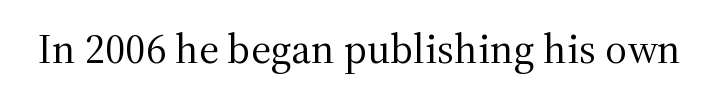
Q: Is the text bold? A: No.
Q: Is the text italic (slanted)? A: No, it is upright.
Q: Is the typeface a serif or a sans-serif typeface? A: Serif.
Q: Is the text underlined? A: No.
Q: Is the spacing between letters normal or unusually wide? A: Normal.
Q: Width (condensed, normal, or wide)? A: Normal.
Q: Stroke contrast? A: Medium.
Q: x-height? A: Medium.
Q: Monospaced? A: No.
